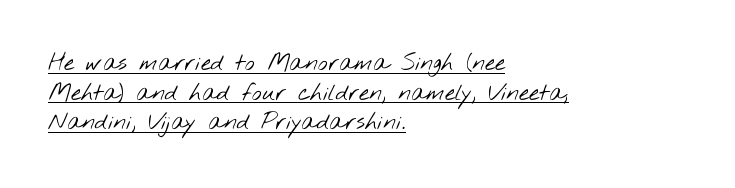
The image shows 23 px text type; set left-aligned, normal line spacing (1.29x), normal letter spacing, underlined.
